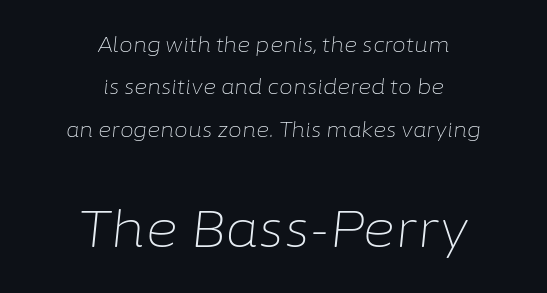
Q: Is the text bold? A: No.
Q: Is the text italic (slanted)? A: Yes, it leans right by about 6 degrees.
Q: Is the text underlined? A: No.
Q: How is the paragraph aligned? A: Centered.
Q: Is the spacing between letters normal or unusually wide? A: Normal.
Q: Is the spacing between lines tight, normal or loose? A: Loose.
Q: Which block of text is set in a larger size, the first (top) or the second (bottom)? A: The second (bottom) one.
Q: Width (condensed, normal, or wide)? A: Normal.
Q: Stroke contrast? A: Low.
Q: x-height? A: Medium.
Q: Monospaced? A: No.
